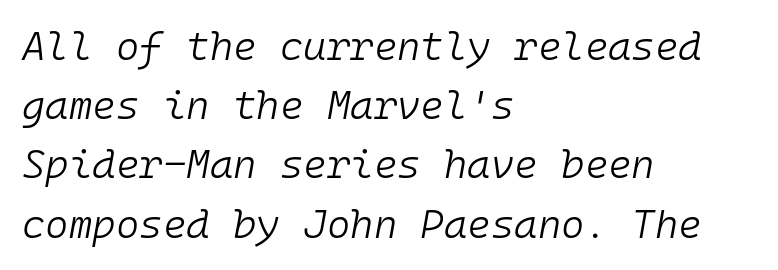
Q: Is the text bold? A: No.
Q: Is the text italic (slanted)? A: Yes, it leans right by about 10 degrees.
Q: Is the text underlined? A: No.
Q: How is the paragraph aligned? A: Left-aligned.
Q: Is the spacing between letters normal or unusually wide? A: Normal.
Q: Is the spacing between lines tight, normal or loose? A: Normal.
Q: Width (condensed, normal, or wide)? A: Normal.
Q: Stroke contrast? A: Low.
Q: x-height? A: Medium.
Q: Monospaced? A: Yes.
